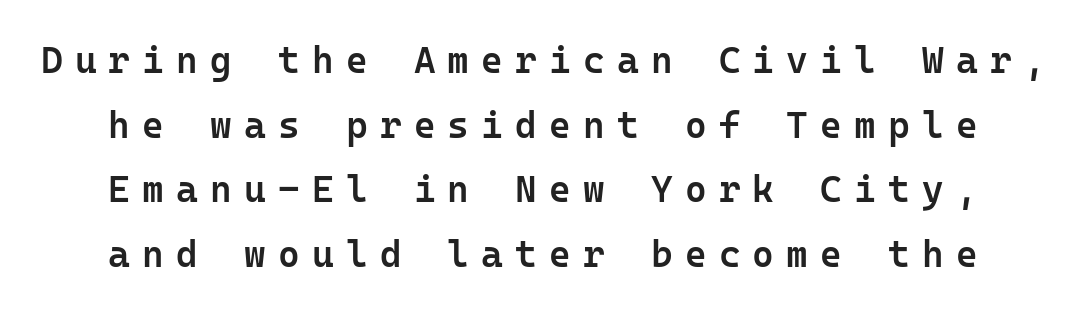
{"serif": "no", "italic": "no", "bold": "semi", "weight": "semibold", "width": "normal", "stroke_contrast": "low", "x_height": "medium", "monospaced": "yes", "underline": "no", "line_spacing_ratio": 1.75, "letter_spacing": "wide", "letter_spacing_em": 0.33, "glyph_px": 37}
